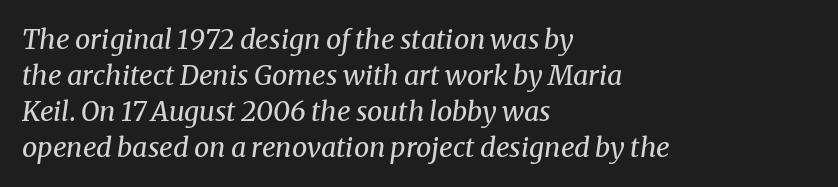
Q: Is the text bold? A: No.
Q: Is the text italic (slanted)? A: Yes, it leans right by about 8 degrees.
Q: Is the text underlined? A: No.
Q: How is the paragraph aligned? A: Left-aligned.
Q: Is the spacing between letters normal or unusually wide? A: Normal.
Q: Is the spacing between lines tight, normal or loose? A: Normal.
